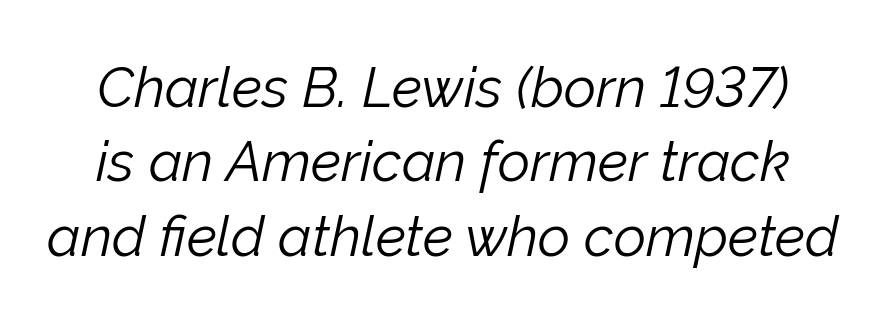
{"italic": "yes", "lean": "right", "slant_degrees": 12, "bold": "no", "weight": "light", "width": "normal", "stroke_contrast": "low", "x_height": "medium", "monospaced": "no", "underline": "no", "line_spacing": "normal", "line_spacing_ratio": 1.33, "letter_spacing": "normal", "letter_spacing_em": 0.0, "glyph_px": 56}
